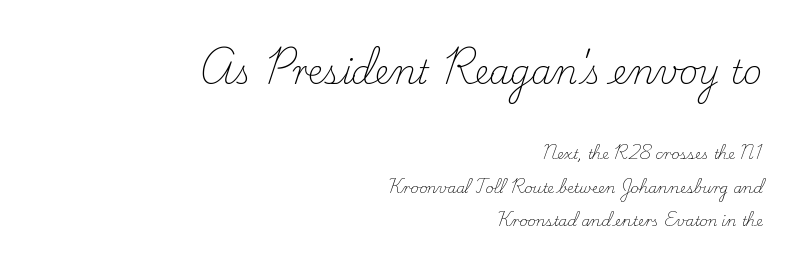
Reading top to bottom, the characters get smaller at the block break. The letters sit at their default tracking, neither squeezed nor spread. Note the varied advance widths — an 'i' is clearly narrower than an 'm'. This sample trades compactness for vertical openness between lines. Stems here are at most as thick as an everyday book face. A flush-right, rag-left setting is used for this passage.
